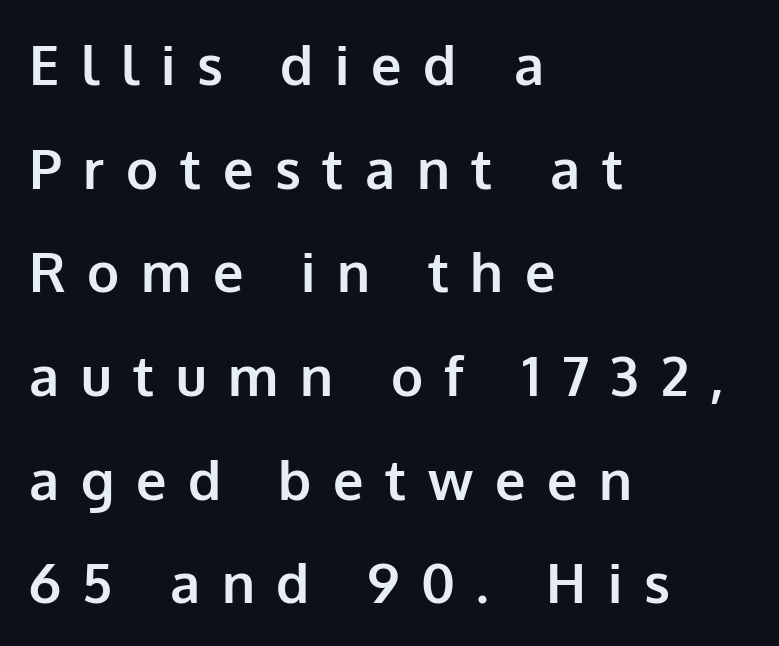
Q: Is the text bold? A: Yes.
Q: Is the text italic (slanted)? A: No, it is upright.
Q: Is the typeface a serif or a sans-serif typeface? A: Sans-serif.
Q: Is the text underlined? A: No.
Q: How is the paragraph aligned? A: Left-aligned.
Q: Is the spacing between letters normal or unusually wide? A: Unusually wide.
Q: Is the spacing between lines tight, normal or loose? A: Loose.
Q: Width (condensed, normal, or wide)? A: Normal.
Q: Stroke contrast? A: Low.
Q: x-height? A: Medium.
Q: Monospaced? A: No.
